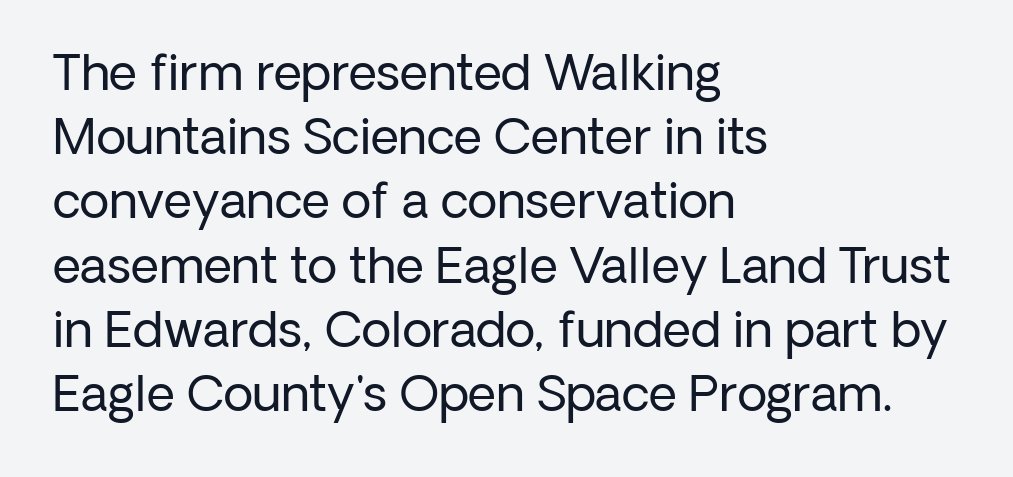
{"serif": "no", "italic": "no", "bold": "no", "weight": "regular", "width": "normal", "stroke_contrast": "low", "x_height": "medium", "monospaced": "no", "underline": "no", "align": "left", "line_spacing": "normal", "line_spacing_ratio": 1.31, "letter_spacing": "normal", "letter_spacing_em": 0.0, "glyph_px": 49}
